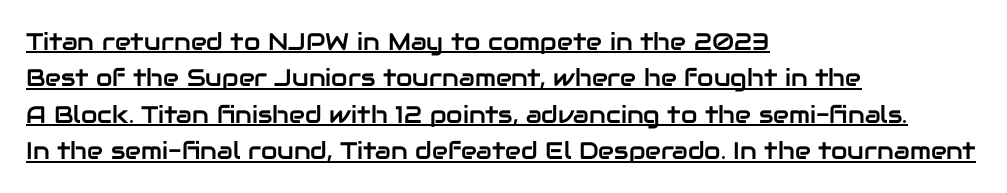
If you measured baseline to baseline, you'd find a middling distance. It's the straight-up-and-down kind of type. Decoration check: the copy is underlined. Layout note: lines flush left. Is the letter spacing exaggerated? No — it looks like the ordinary default.
